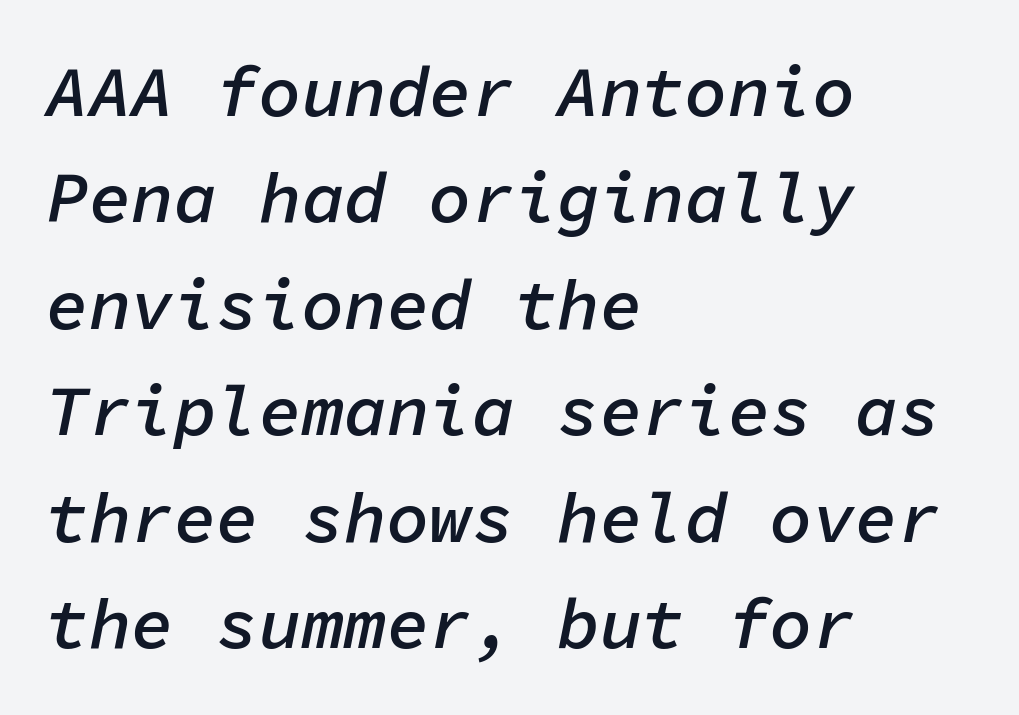
Q: Is the text bold? A: Semi-bold.
Q: Is the text italic (slanted)? A: Yes, it leans right by about 11 degrees.
Q: Is the text underlined? A: No.
Q: How is the paragraph aligned? A: Left-aligned.
Q: Is the spacing between letters normal or unusually wide? A: Normal.
Q: Is the spacing between lines tight, normal or loose? A: Normal.
Q: Width (condensed, normal, or wide)? A: Normal.
Q: Stroke contrast? A: Low.
Q: x-height? A: Medium.
Q: Monospaced? A: Yes.
